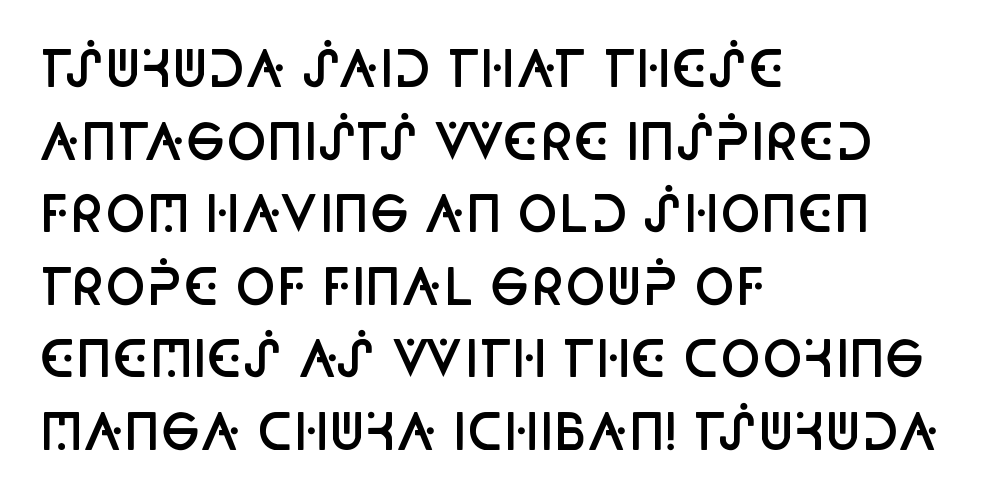
The image shows 49 px semibold, condensed sans-serif type, upright; set left-aligned, normal line spacing (1.48x), normal letter spacing, not underlined; low stroke contrast and a large x-height.
